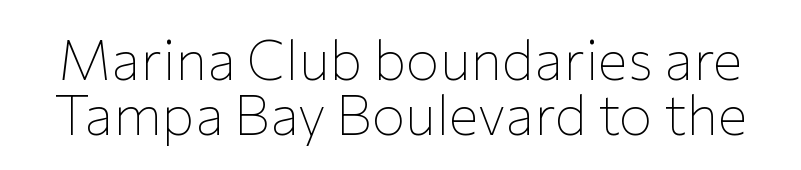
{"serif": "no", "italic": "no", "bold": "no", "weight": "thin", "width": "normal", "stroke_contrast": "low", "x_height": "medium", "monospaced": "no", "underline": "no", "line_spacing": "tight", "line_spacing_ratio": 0.98, "letter_spacing": "normal", "letter_spacing_em": 0.0, "glyph_px": 56}
